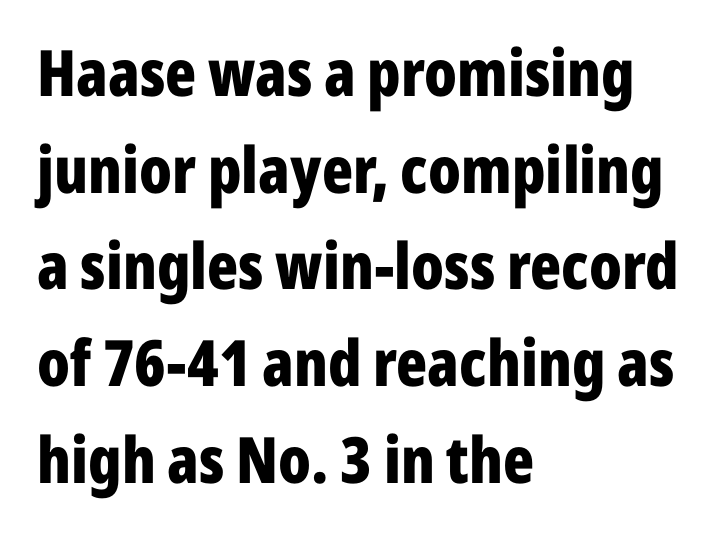
Q: Is the text bold? A: Yes.
Q: Is the text italic (slanted)? A: No, it is upright.
Q: Is the typeface a serif or a sans-serif typeface? A: Sans-serif.
Q: Is the text underlined? A: No.
Q: How is the paragraph aligned? A: Left-aligned.
Q: Is the spacing between letters normal or unusually wide? A: Normal.
Q: Is the spacing between lines tight, normal or loose? A: Normal.
Q: Width (condensed, normal, or wide)? A: Condensed.
Q: Stroke contrast? A: Low.
Q: x-height? A: Medium.
Q: Monospaced? A: No.
